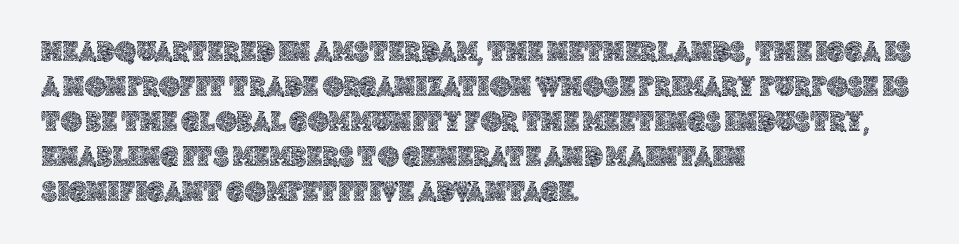
{"italic": "no", "width": "normal", "x_height": "large", "monospaced": "no", "underline": "no", "align": "left", "line_spacing_ratio": 1.21, "letter_spacing": "normal", "letter_spacing_em": 0.0, "glyph_px": 29}
